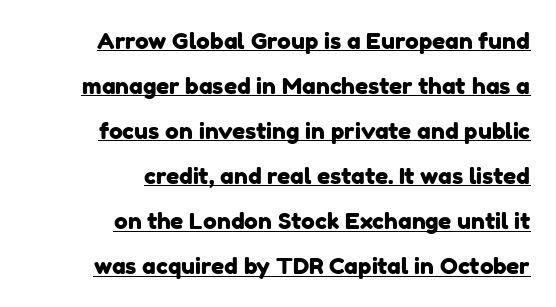
{"underline": "yes", "align": "right", "line_spacing": "loose", "line_spacing_ratio": 1.96, "letter_spacing": "normal", "letter_spacing_em": 0.0, "glyph_px": 23}
